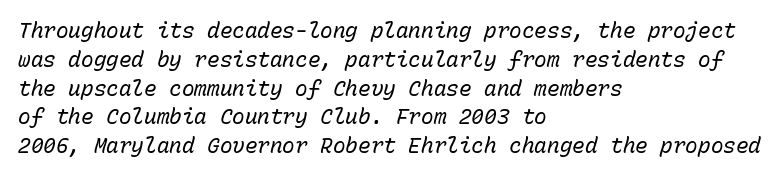
{"italic": "yes", "lean": "right", "slant_degrees": 15, "bold": "no", "underline": "no", "align": "left", "line_spacing": "normal", "line_spacing_ratio": 1.37, "letter_spacing": "normal", "letter_spacing_em": 0.0, "glyph_px": 21}
